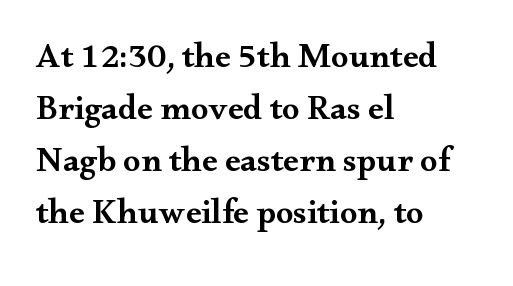
The image shows 35 px semibold, wide serif type, upright; set left-aligned, normal line spacing (1.49x), normal letter spacing, not underlined; medium stroke contrast and a small x-height.
